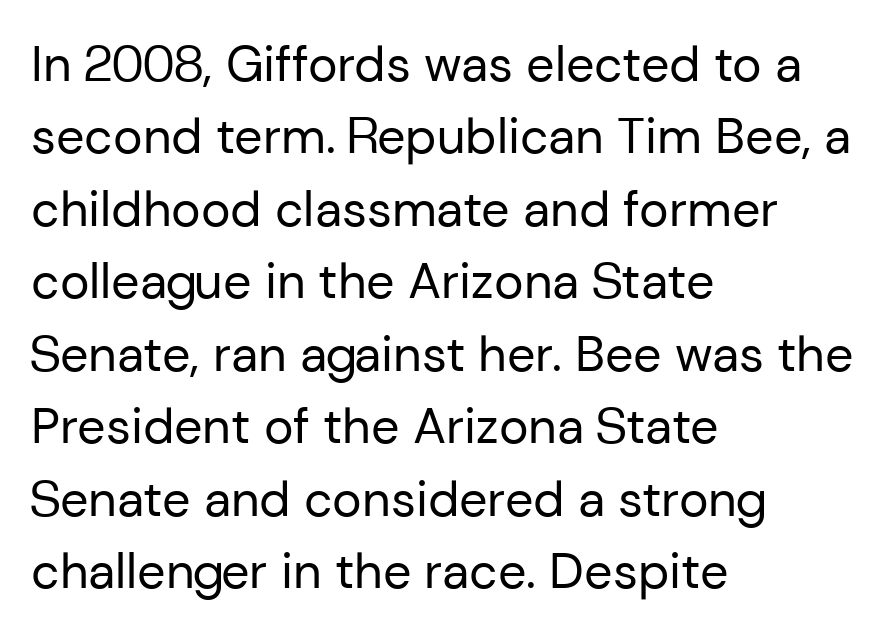
The letterforms sit shoulder to shoulder at normal distance. Typographically, this falls in the sans-serif category. This sample keeps an unexceptional amount of space between lines. The rendering anchors every line to the left-hand side.
